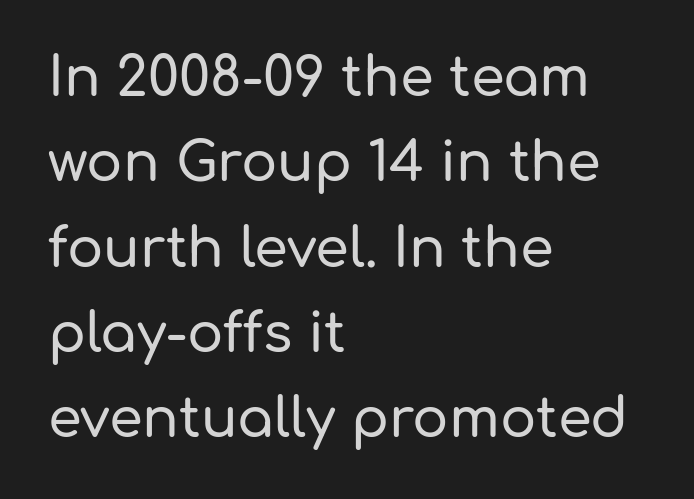
{"serif": "no", "italic": "no", "width": "normal", "stroke_contrast": "low", "x_height": "medium", "monospaced": "no", "underline": "no", "align": "left", "line_spacing": "normal", "line_spacing_ratio": 1.58, "letter_spacing": "normal", "letter_spacing_em": 0.0, "glyph_px": 54}
